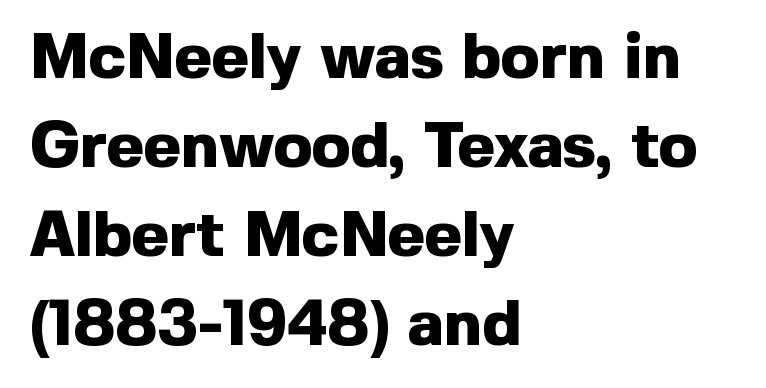
The vertical gap from one line to the next is medium. Nobody drew a line under any word here. How heavy is the stroke? Heavy — this is a bold. Spacing verdict: proportional, widths tailored to each character. Do the letters lean? They stand straight. Leftover space on each line is placed entirely after the last word.
